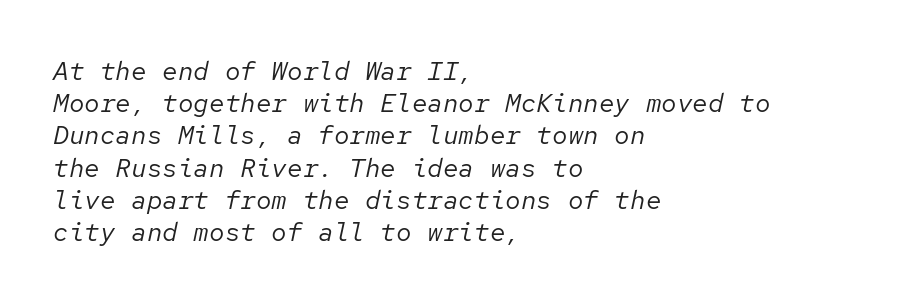
Q: Is the text bold? A: No.
Q: Is the text italic (slanted)? A: Yes, it leans right by about 12 degrees.
Q: Is the text underlined? A: No.
Q: How is the paragraph aligned? A: Left-aligned.
Q: Is the spacing between letters normal or unusually wide? A: Normal.
